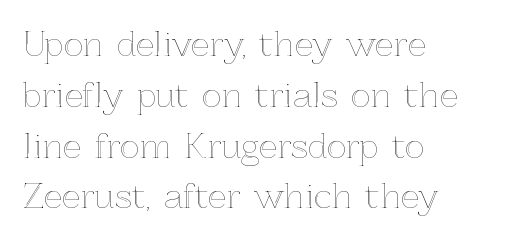
A clean baseline with only descenders dipping below it. Proportional: the letters do not fall into vertical columns. These lines were composed using upright roman letters. The face used here is rendered with its standard letterfit. Where is the straight margin? On the left. What's the leading like? Ordinary, nothing unusual.
